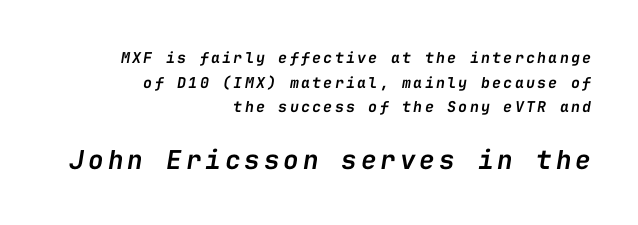
{"italic": "yes", "lean": "right", "slant_degrees": 9, "bold": "semi", "underline": "no", "align": "right", "line_spacing": "normal", "line_spacing_ratio": 1.65, "larger_block": "second", "size_ratio": 1.73, "glyph_px": 26}
